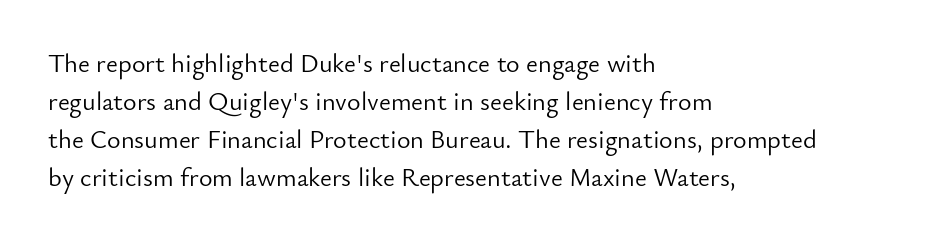
Q: Is the text bold? A: No.
Q: Is the text italic (slanted)? A: No, it is upright.
Q: Is the text underlined? A: No.
Q: How is the paragraph aligned? A: Left-aligned.
Q: Is the spacing between letters normal or unusually wide? A: Normal.
Q: Is the spacing between lines tight, normal or loose? A: Normal.
